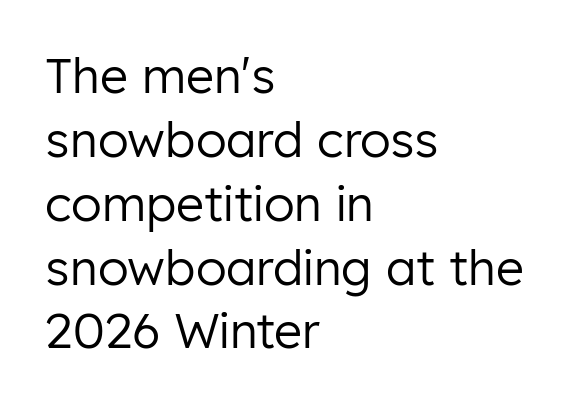
{"serif": "no", "italic": "no", "bold": "no", "weight": "regular", "width": "normal", "stroke_contrast": "low", "x_height": "medium", "monospaced": "no", "underline": "no", "align": "left", "line_spacing": "normal", "line_spacing_ratio": 1.33, "letter_spacing": "normal", "letter_spacing_em": 0.0, "glyph_px": 48}
